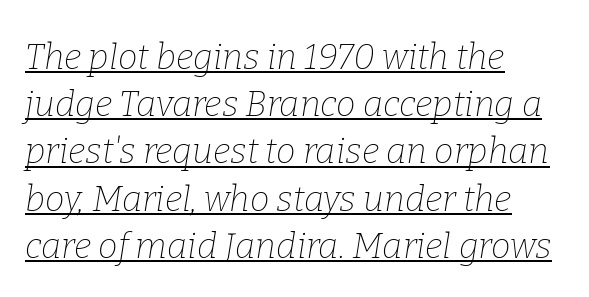
Q: Is the text bold? A: No.
Q: Is the text italic (slanted)? A: Yes, it leans right by about 9 degrees.
Q: Is the typeface a serif or a sans-serif typeface? A: Serif.
Q: Is the text underlined? A: Yes.
Q: How is the paragraph aligned? A: Left-aligned.
Q: Is the spacing between letters normal or unusually wide? A: Normal.
Q: Is the spacing between lines tight, normal or loose? A: Normal.
Q: Width (condensed, normal, or wide)? A: Normal.
Q: Stroke contrast? A: Low.
Q: x-height? A: Medium.
Q: Monospaced? A: No.
